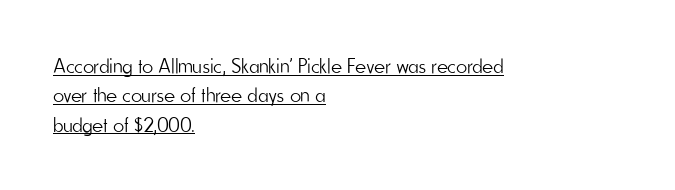
Q: Is the text bold? A: No.
Q: Is the text italic (slanted)? A: No, it is upright.
Q: Is the text underlined? A: Yes.
Q: How is the paragraph aligned? A: Left-aligned.
Q: Is the spacing between letters normal or unusually wide? A: Normal.
Q: Is the spacing between lines tight, normal or loose? A: Normal.
